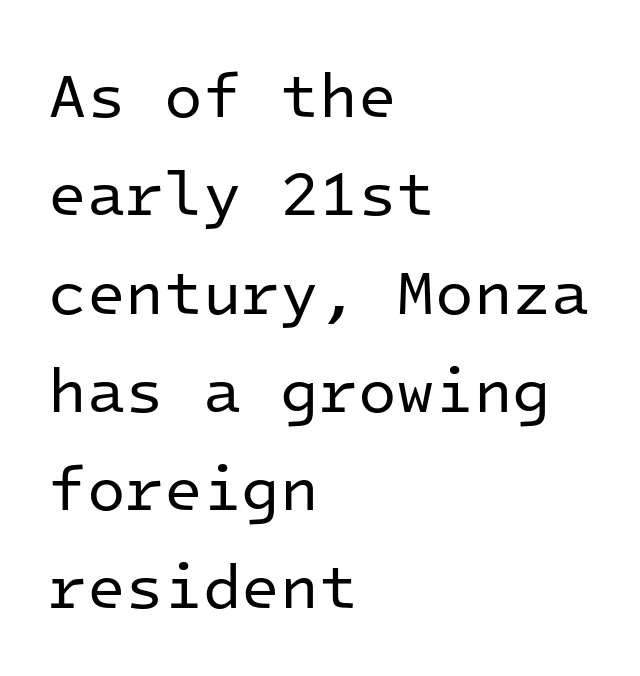
The image shows 63 px regular-weight sans-serif type, upright, monospaced; set left-aligned, normal line spacing (1.56x), normal letter spacing, not underlined; low stroke contrast and a medium x-height.
